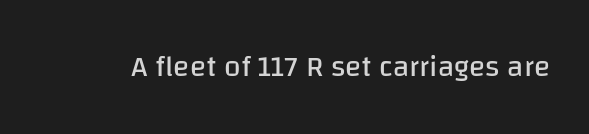
{"serif": "no", "italic": "no", "bold": "no", "weight": "regular", "width": "normal", "stroke_contrast": "low", "x_height": "large", "monospaced": "no", "underline": "no", "letter_spacing": "normal", "letter_spacing_em": 0.0, "glyph_px": 30}
